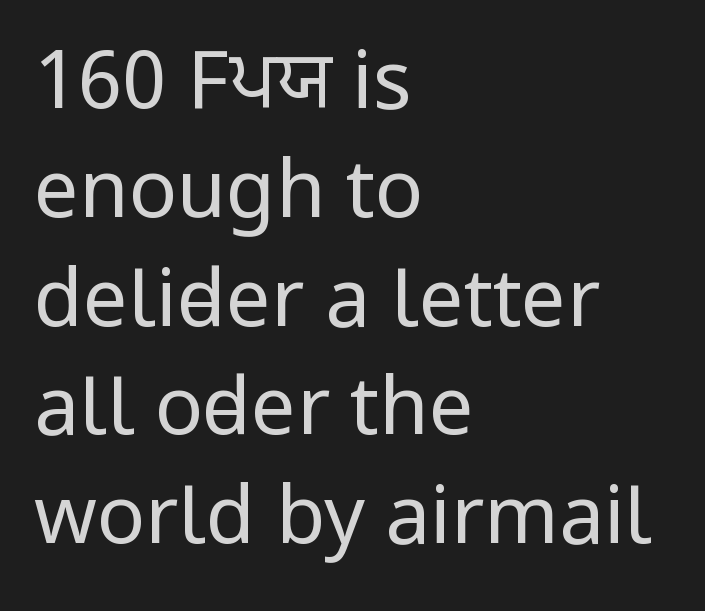
Q: Is the text bold? A: No.
Q: Is the text italic (slanted)? A: No, it is upright.
Q: Is the typeface a serif or a sans-serif typeface? A: Sans-serif.
Q: Is the text underlined? A: No.
Q: How is the paragraph aligned? A: Left-aligned.
Q: Is the spacing between letters normal or unusually wide? A: Normal.
Q: Is the spacing between lines tight, normal or loose? A: Normal.
Q: Width (condensed, normal, or wide)? A: Condensed.
Q: Stroke contrast? A: Low.
Q: x-height? A: Large.
Q: Monospaced? A: No.
